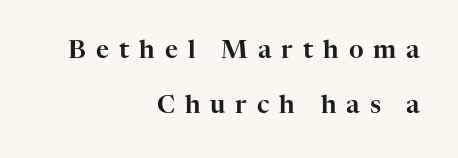
{"italic": "no", "underline": "no", "align": "right", "line_spacing": "loose", "line_spacing_ratio": 2.22, "letter_spacing": "wide", "letter_spacing_em": 0.4, "glyph_px": 25}
